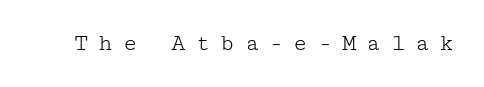
Q: Is the text bold? A: No.
Q: Is the text italic (slanted)? A: No, it is upright.
Q: Is the text underlined? A: No.
Q: Is the spacing between letters normal or unusually wide? A: Unusually wide.
